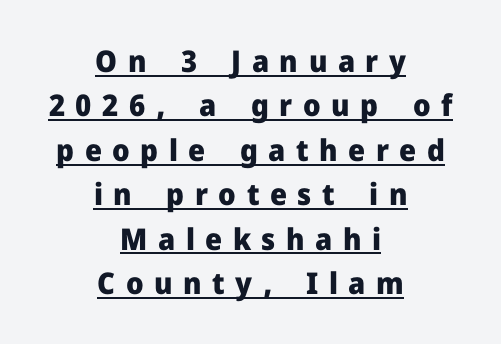
{"serif": "no", "italic": "no", "bold": "yes", "weight": "heavy", "width": "normal", "stroke_contrast": "low", "x_height": "medium", "monospaced": "no", "underline": "yes", "align": "center", "line_spacing": "normal", "line_spacing_ratio": 1.48, "letter_spacing": "wide", "letter_spacing_em": 0.35, "glyph_px": 30}
